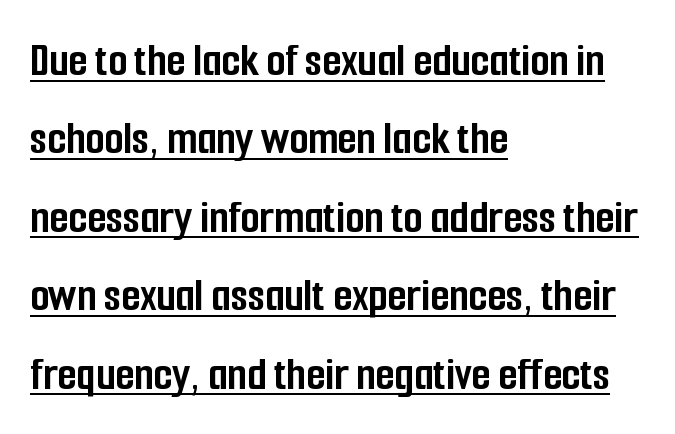
Ascenders rise straight up at ninety degrees. This sample keeps an unexceptional amount of space between lines. Here the designer chose a conventional face with non-uniform glyph widths. Is there an underline? Yes — a line sits under the letters. Look at the bottom of the vertical strokes: they stop flat, with no serifs. Bold? Absolutely — the strokes are thick and heavy.
